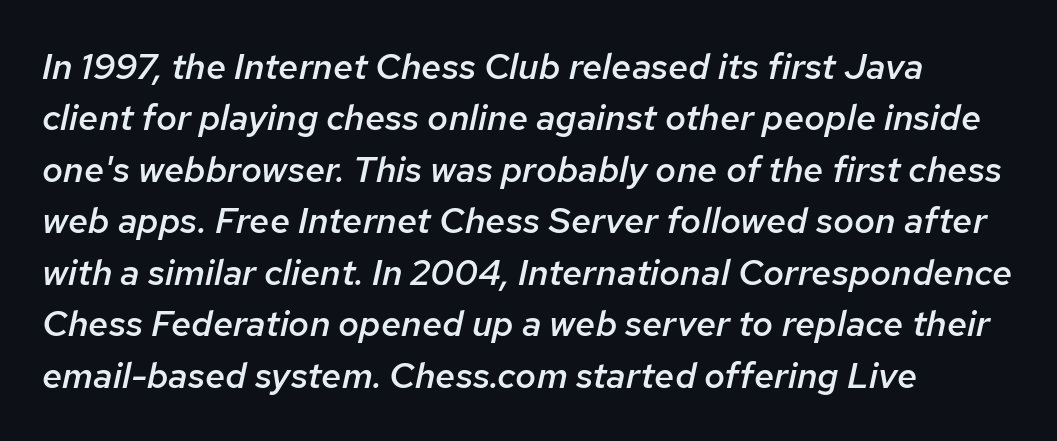
The image shows 36 px semibold type, italic (leaning right); set left-aligned, normal line spacing (1.43x), normal letter spacing, not underlined; low stroke contrast and a medium x-height.
